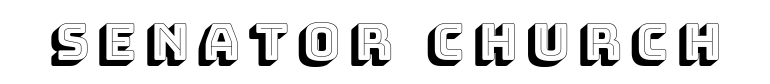
Q: Is the text italic (slanted)? A: No, it is upright.
Q: Is the text underlined? A: No.
Q: Width (condensed, normal, or wide)? A: Normal.
Q: x-height? A: Large.
Q: Monospaced? A: No.
